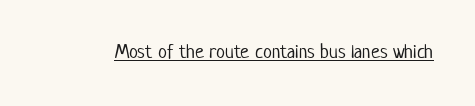
Q: Is the text bold? A: No.
Q: Is the text italic (slanted)? A: No, it is upright.
Q: Is the text underlined? A: Yes.
Q: Is the spacing between letters normal or unusually wide? A: Normal.
